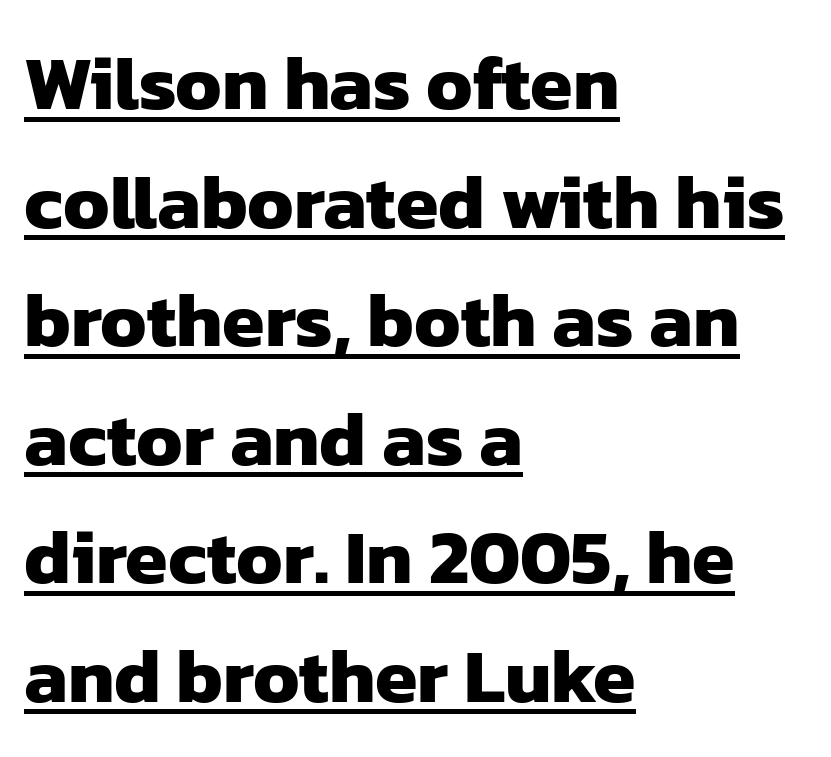
{"serif": "no", "bold": "yes", "weight": "heavy", "width": "normal", "stroke_contrast": "low", "x_height": "medium", "monospaced": "no", "underline": "yes", "align": "left", "line_spacing": "normal", "line_spacing_ratio": 1.54, "letter_spacing": "normal", "letter_spacing_em": 0.0, "glyph_px": 77}
